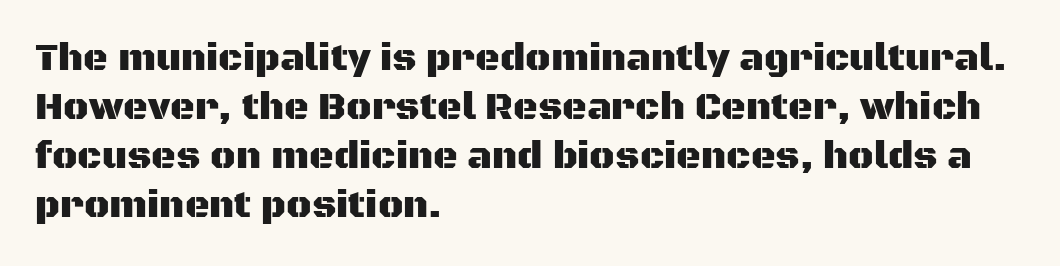
Q: Is the text italic (slanted)? A: No, it is upright.
Q: Is the typeface a serif or a sans-serif typeface? A: Sans-serif.
Q: Is the text underlined? A: No.
Q: How is the paragraph aligned? A: Left-aligned.
Q: Is the spacing between letters normal or unusually wide? A: Normal.
Q: Is the spacing between lines tight, normal or loose? A: Normal.
Q: Width (condensed, normal, or wide)? A: Normal.
Q: Stroke contrast? A: Medium.
Q: x-height? A: Large.
Q: Monospaced? A: No.
